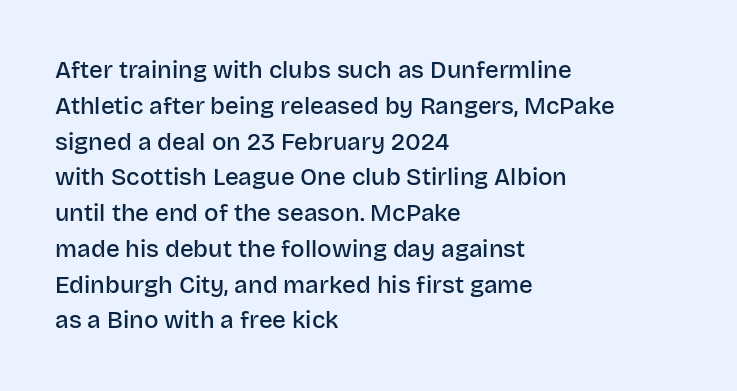
The image shows 24 px text type, upright; set left-aligned, normal line spacing (1.49x), normal letter spacing, not underlined.
